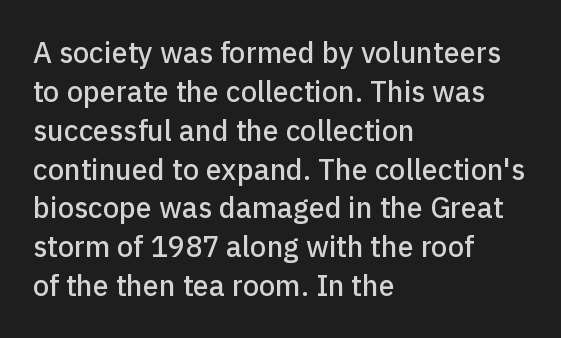
The image shows 29 px sans-serif type, upright; set left-aligned, normal line spacing (1.34x), normal letter spacing, not underlined; low stroke contrast and a medium x-height.
